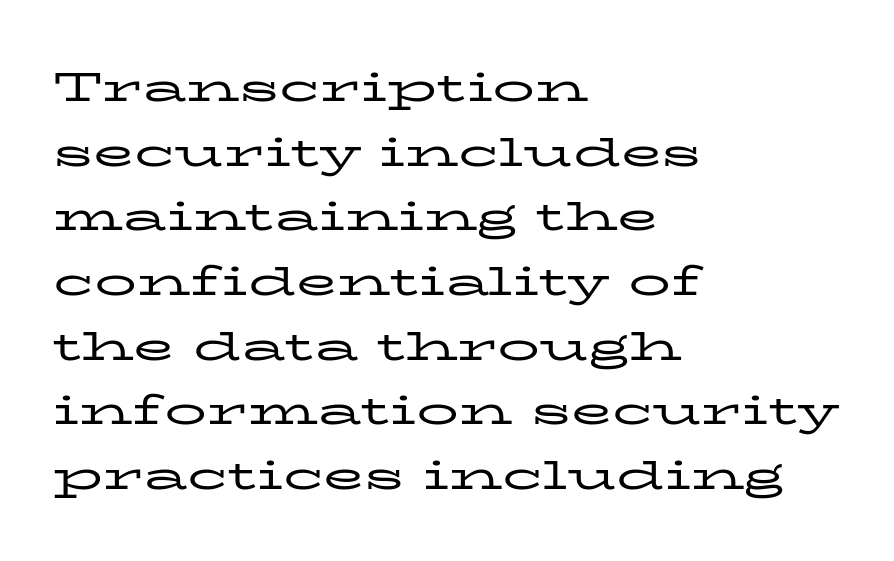
Q: Is the text bold? A: No.
Q: Is the text italic (slanted)? A: No, it is upright.
Q: Is the typeface a serif or a sans-serif typeface? A: Serif.
Q: Is the text underlined? A: No.
Q: How is the paragraph aligned? A: Left-aligned.
Q: Is the spacing between letters normal or unusually wide? A: Normal.
Q: Is the spacing between lines tight, normal or loose? A: Normal.
Q: Width (condensed, normal, or wide)? A: Wide.
Q: Stroke contrast? A: Low.
Q: x-height? A: Medium.
Q: Monospaced? A: No.
